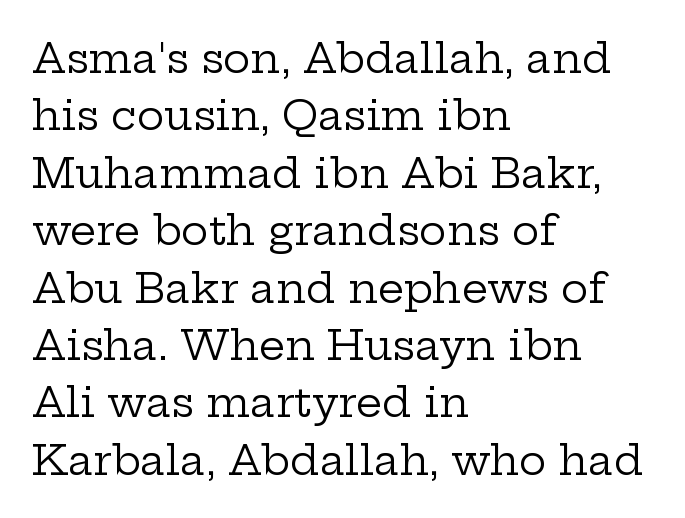
{"serif": "yes", "italic": "no", "bold": "no", "weight": "regular", "width": "wide", "stroke_contrast": "low", "x_height": "medium", "monospaced": "no", "underline": "no", "align": "left", "line_spacing": "normal", "line_spacing_ratio": 1.4, "letter_spacing": "normal", "letter_spacing_em": 0.0, "glyph_px": 41}
